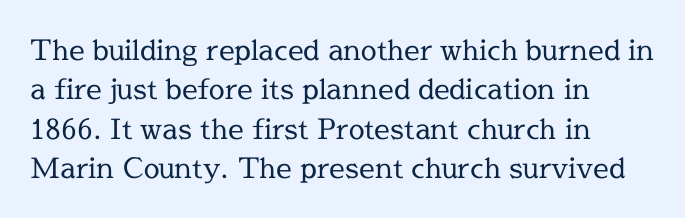
Is the type heavy? It reads as light-to-regular instead. Evenly set lines give the paragraph a standard silhouette. This is serif lettering, the kind often seen in printed books. The string is rendered with underlining switched off.
